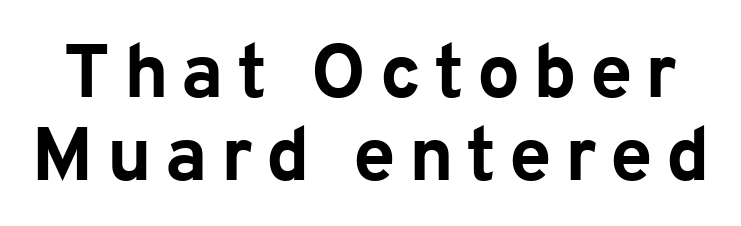
A typesetter would mark this as roman, not italic. Honestly, there is no underline to notice here at all. On the weight axis this lands at bold, roughly 700. Do the characters align in a grid? No, the font is proportional.
